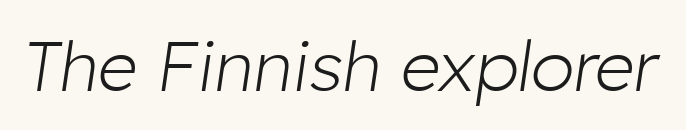
Each letter keeps its own natural width here, so spacing adapts to shape. Honestly, there is no underline to notice here at all. Nobody touched the tracking dial on this one. A quiet, ordinary-to-light weight characterises the typeface. The face used here has a pronounced slope to its letters.
